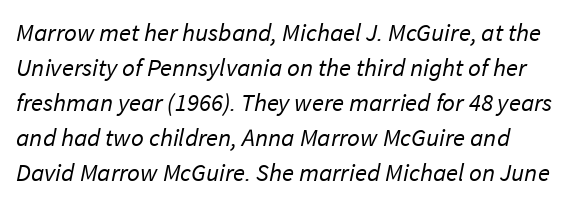
The rows are spaced the way most documents space them. Letters have the restrained weight of plain body copy at most. Honestly, the letter spacing is just normal — you wouldn't notice it. The baseline area is clear.
